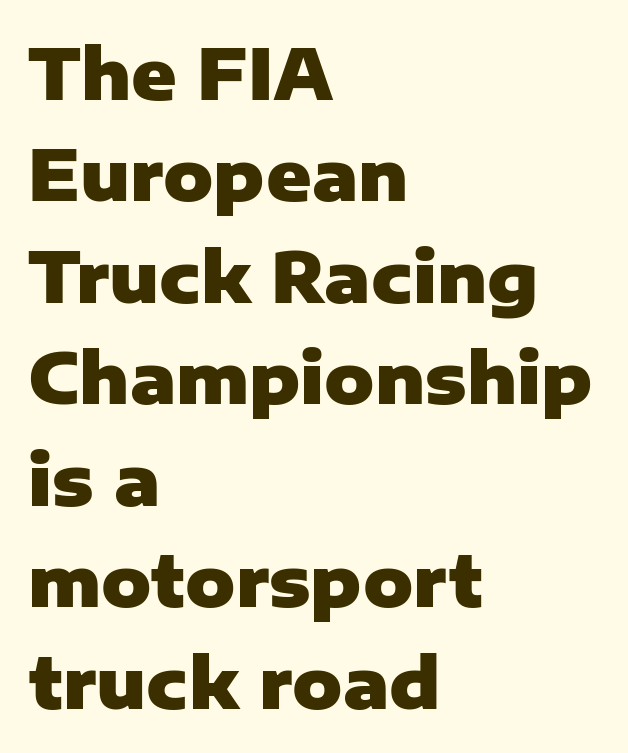
Compared with a centered layout, this one pins lines to the left instead. Letters rest on an invisible, unmarked baseline. The lines sit at an ordinary, default distance from one another. Emphasis by weight is at full strength: bold. Stroke terminals: plain, sans-serif.
